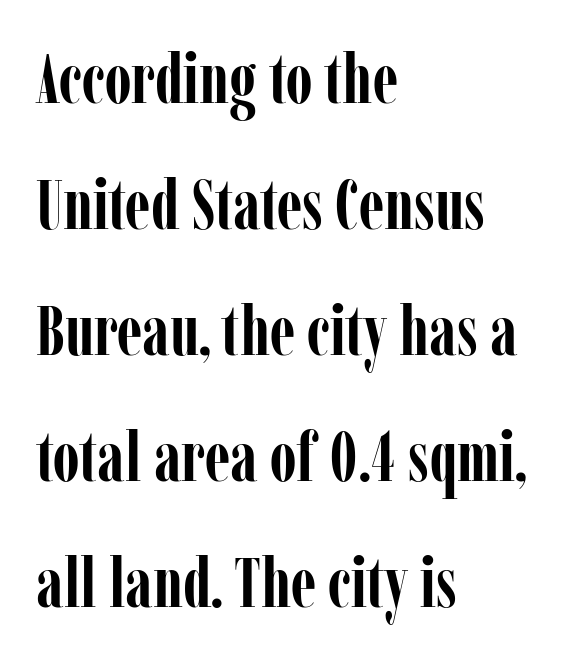
The letters are bold, with thick, heavy strokes. Looks like regular typesetting: each glyph gets only the width it needs. The area under the type is left untouched. Line starts are locked; line ends wander. The text was rendered using a seriffed face with decorative stroke endings.
